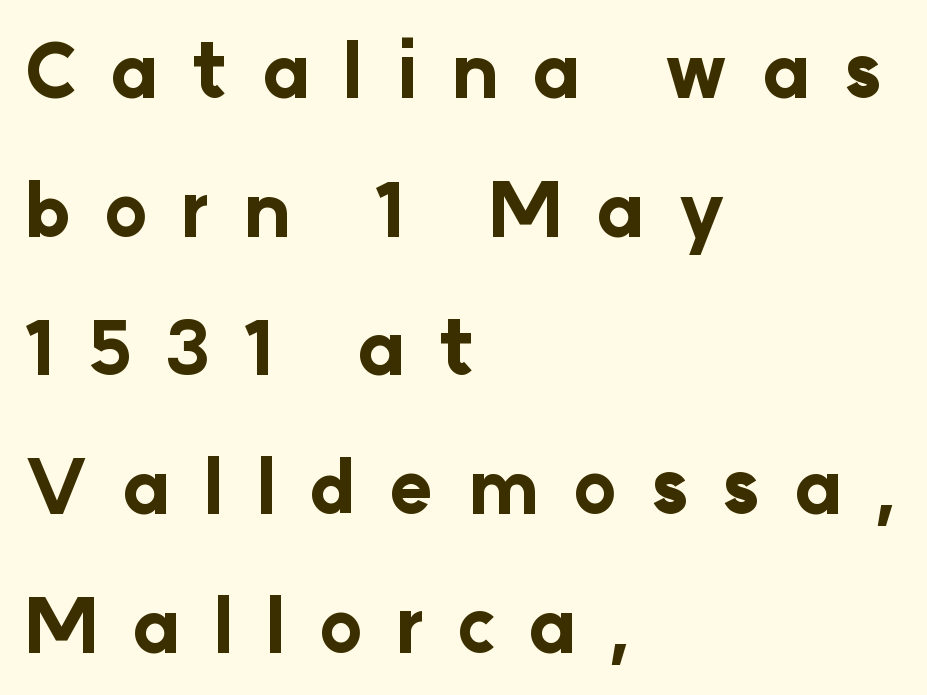
The image shows 73 px bold sans-serif type, upright; set left-aligned, loose line spacing (1.9x), unusually wide letter spacing (+0.46 em), not underlined; low stroke contrast and a medium x-height.
